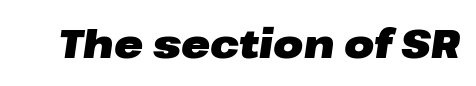
The image shows 39 px heavy, wide type, italic (leaning right); set normal letter spacing, not underlined; low stroke contrast and a medium x-height.
